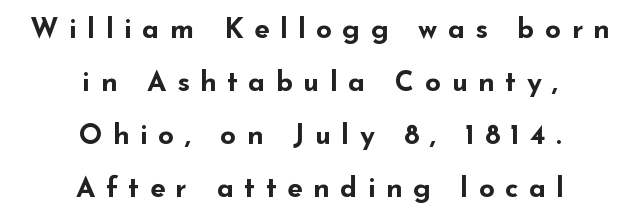
The image shows 28 px bold, wide sans-serif type, upright; set centered, line spacing 1.89x, unusually wide letter spacing (+0.37 em), not underlined; low stroke contrast and a small x-height.
